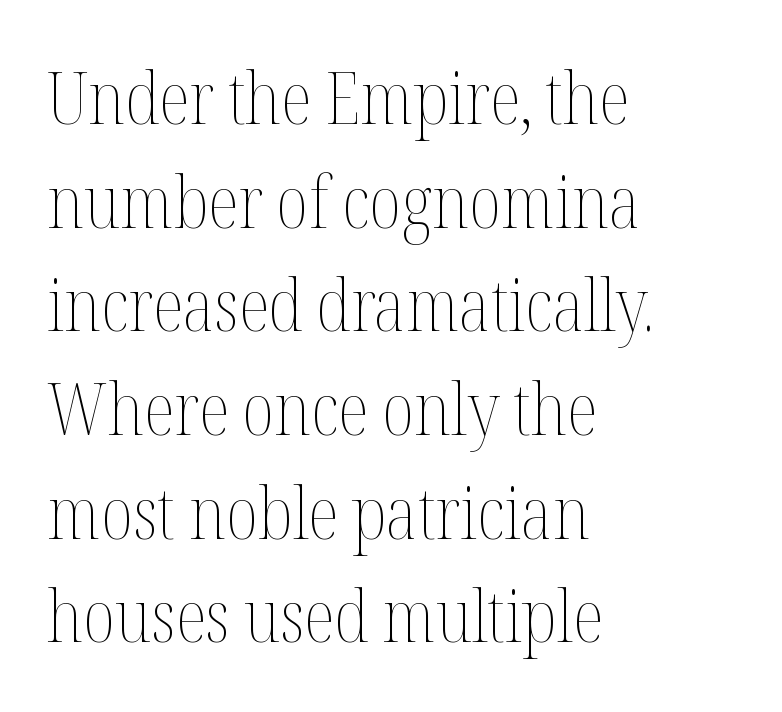
The image shows 72 px thin, condensed type, upright; set left-aligned, normal line spacing (1.44x), normal letter spacing, not underlined; medium stroke contrast and a medium x-height.
